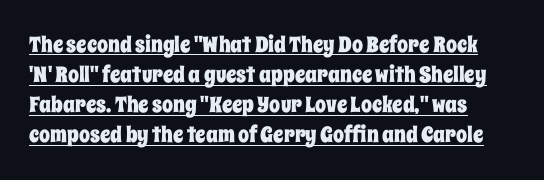
{"italic": "no", "underline": "yes", "line_spacing": "normal", "line_spacing_ratio": 1.37, "letter_spacing": "normal", "letter_spacing_em": 0.0, "glyph_px": 22}
